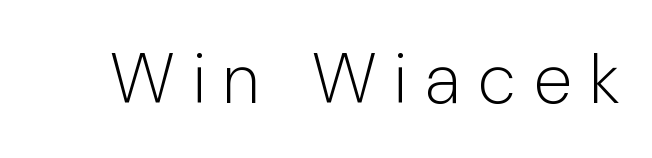
The image shows 70 px light, condensed sans-serif type, upright; set unusually wide letter spacing (+0.28 em), not underlined; low stroke contrast and a medium x-height.
